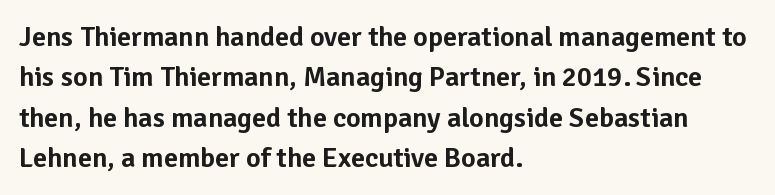
{"serif": "no", "italic": "no", "width": "normal", "stroke_contrast": "low", "x_height": "medium", "monospaced": "no", "underline": "no", "align": "left", "line_spacing": "normal", "line_spacing_ratio": 1.44, "letter_spacing": "normal", "letter_spacing_em": 0.0, "glyph_px": 28}
